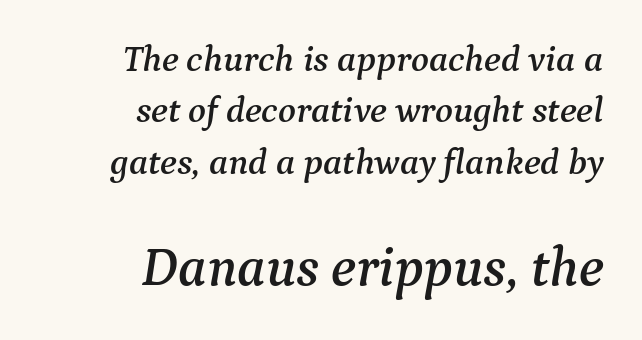
{"serif": "yes", "italic": "yes", "lean": "right", "slant_degrees": 9, "width": "normal", "stroke_contrast": "medium", "x_height": "medium", "monospaced": "no", "underline": "no", "align": "right", "line_spacing": "normal", "line_spacing_ratio": 1.39, "letter_spacing": "normal", "letter_spacing_em": 0.0, "larger_block": "second", "size_ratio": 1.49, "glyph_px": 55}
